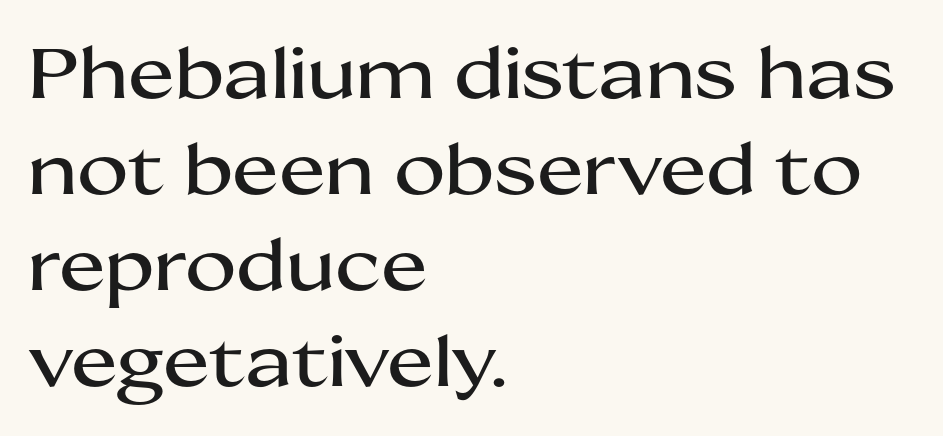
{"italic": "no", "width": "wide", "stroke_contrast": "medium", "x_height": "medium", "monospaced": "no", "underline": "no", "align": "left", "line_spacing": "normal", "line_spacing_ratio": 1.37, "letter_spacing": "normal", "letter_spacing_em": 0.0, "glyph_px": 70}
